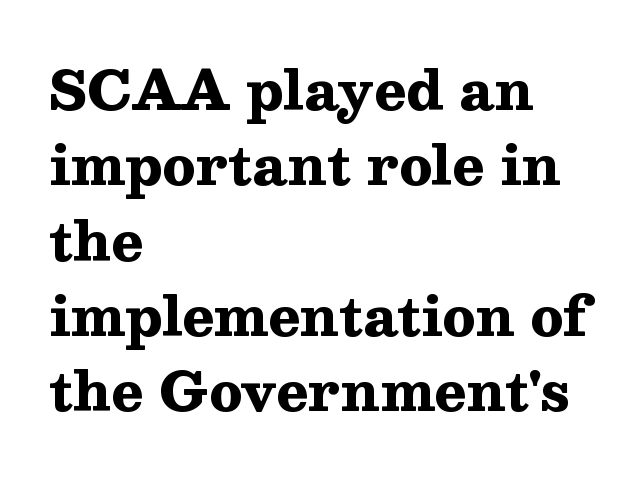
The image shows 53 px heavy, wide serif type, upright; set left-aligned, normal line spacing (1.42x), normal letter spacing, not underlined; medium stroke contrast and a medium x-height.
